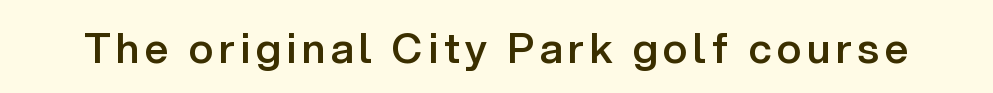
Q: Is the text bold? A: Semi-bold.
Q: Is the text italic (slanted)? A: No, it is upright.
Q: Is the typeface a serif or a sans-serif typeface? A: Sans-serif.
Q: Is the text underlined? A: No.
Q: Width (condensed, normal, or wide)? A: Normal.
Q: Stroke contrast? A: Low.
Q: x-height? A: Medium.
Q: Monospaced? A: No.
